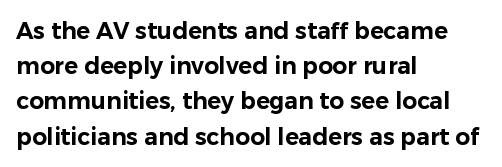
{"italic": "no", "underline": "no", "align": "left", "line_spacing": "normal", "line_spacing_ratio": 1.53, "letter_spacing": "normal", "letter_spacing_em": 0.0, "glyph_px": 23}
